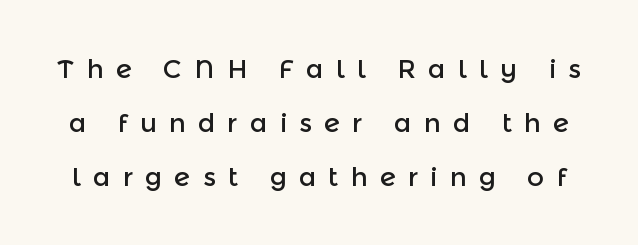
Q: Is the text italic (slanted)? A: No, it is upright.
Q: Is the text underlined? A: No.
Q: Is the spacing between letters normal or unusually wide? A: Unusually wide.
Q: Is the spacing between lines tight, normal or loose? A: Loose.
